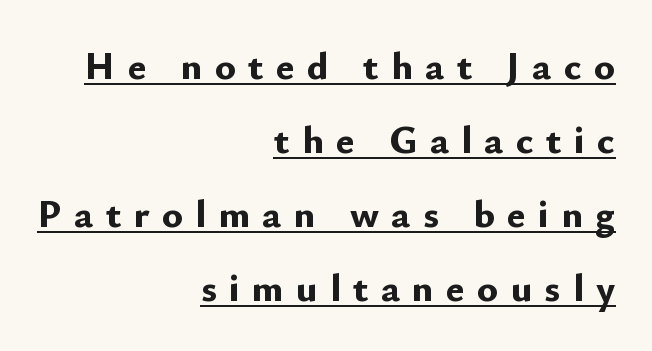
Q: Is the text bold? A: Yes.
Q: Is the text italic (slanted)? A: No, it is upright.
Q: Is the typeface a serif or a sans-serif typeface? A: Sans-serif.
Q: Is the text underlined? A: Yes.
Q: How is the paragraph aligned? A: Right-aligned.
Q: Is the spacing between letters normal or unusually wide? A: Unusually wide.
Q: Is the spacing between lines tight, normal or loose? A: Loose.
Q: Width (condensed, normal, or wide)? A: Normal.
Q: Stroke contrast? A: Low.
Q: x-height? A: Small.
Q: Monospaced? A: No.
